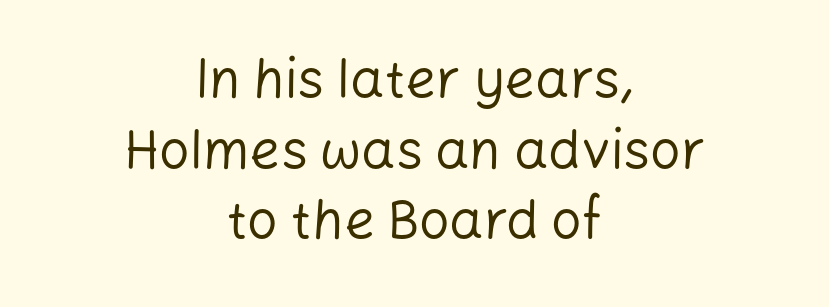
{"serif": "no", "italic": "no", "bold": "no", "weight": "regular", "width": "normal", "stroke_contrast": "low", "x_height": "medium", "monospaced": "no", "underline": "no", "align": "center", "line_spacing": "normal", "line_spacing_ratio": 1.31, "letter_spacing": "normal", "letter_spacing_em": 0.0, "glyph_px": 54}
